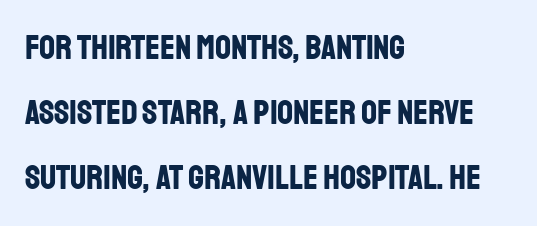
Q: Is the text bold? A: Yes.
Q: Is the text italic (slanted)? A: No, it is upright.
Q: Is the typeface a serif or a sans-serif typeface? A: Sans-serif.
Q: Is the text underlined? A: No.
Q: How is the paragraph aligned? A: Left-aligned.
Q: Is the spacing between letters normal or unusually wide? A: Normal.
Q: Width (condensed, normal, or wide)? A: Condensed.
Q: Stroke contrast? A: Low.
Q: x-height? A: Large.
Q: Monospaced? A: No.
